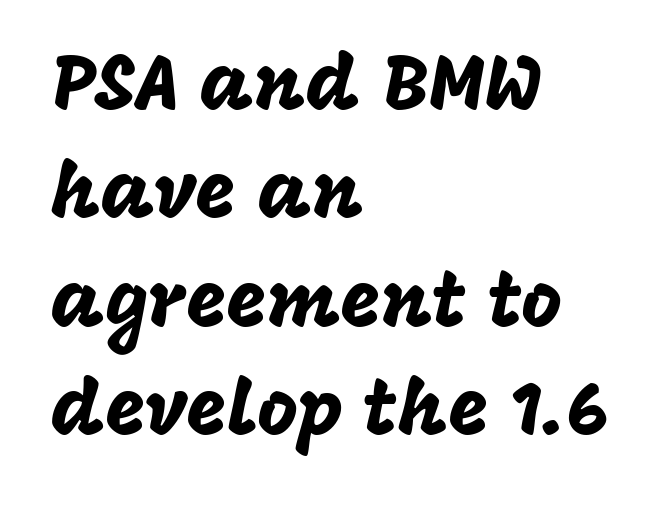
In terms of letterform style, serifs are entirely absent. You could call the tracking neutral — neither tight nor loose. Line beginnings align vertically; line endings do not.
